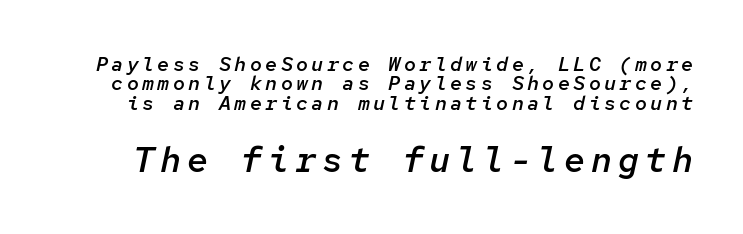
Summary of weight: moderately heavy, a semibold. The passage shown is not underscored anywhere. The more generous point size was reserved for the lower chunk. This block would grow much taller if given ordinary leading; it's compressed now. Posture: slanted. Note the uniform advance width — an 'i' takes as much space as an 'm'.
